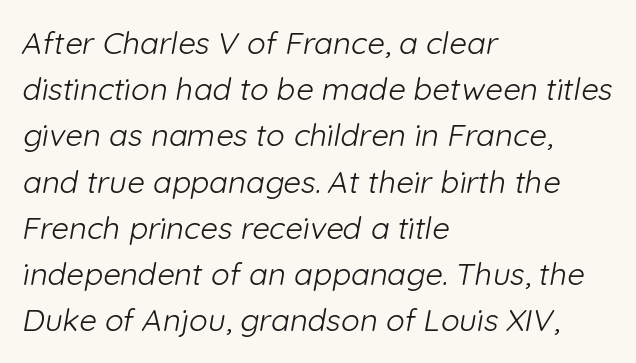
{"serif": "no", "bold": "no", "weight": "light", "width": "normal", "stroke_contrast": "low", "x_height": "medium", "monospaced": "no", "underline": "no", "align": "left", "line_spacing": "normal", "line_spacing_ratio": 1.49, "letter_spacing": "normal", "letter_spacing_em": 0.0, "glyph_px": 31}
